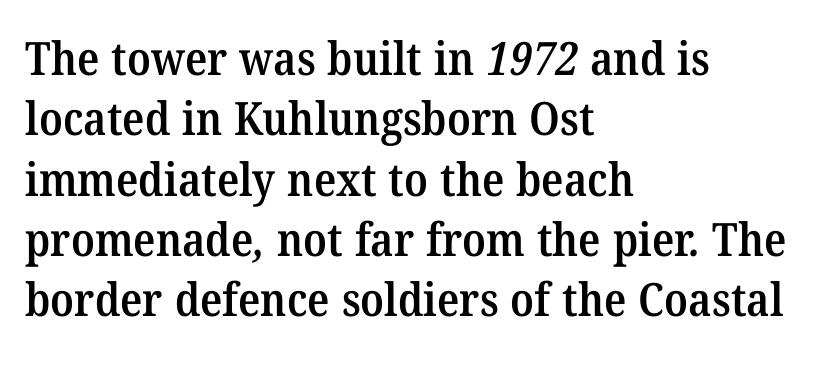
Q: Is the text bold? A: Semi-bold.
Q: Is the typeface a serif or a sans-serif typeface? A: Serif.
Q: Is the text underlined? A: No.
Q: How is the paragraph aligned? A: Left-aligned.
Q: Is the spacing between letters normal or unusually wide? A: Normal.
Q: Is the spacing between lines tight, normal or loose? A: Normal.
Q: Width (condensed, normal, or wide)? A: Normal.
Q: Stroke contrast? A: Medium.
Q: x-height? A: Medium.
Q: Monospaced? A: No.
